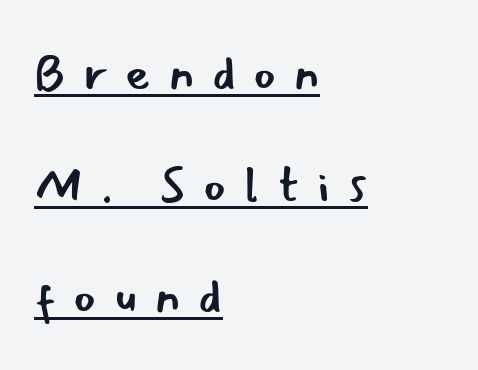
Q: Is the text bold? A: No.
Q: Is the text italic (slanted)? A: No, it is upright.
Q: Is the typeface a serif or a sans-serif typeface? A: Sans-serif.
Q: Is the text underlined? A: Yes.
Q: How is the paragraph aligned? A: Left-aligned.
Q: Is the spacing between letters normal or unusually wide? A: Unusually wide.
Q: Is the spacing between lines tight, normal or loose? A: Loose.
Q: Width (condensed, normal, or wide)? A: Normal.
Q: Stroke contrast? A: Low.
Q: x-height? A: Small.
Q: Monospaced? A: No.
